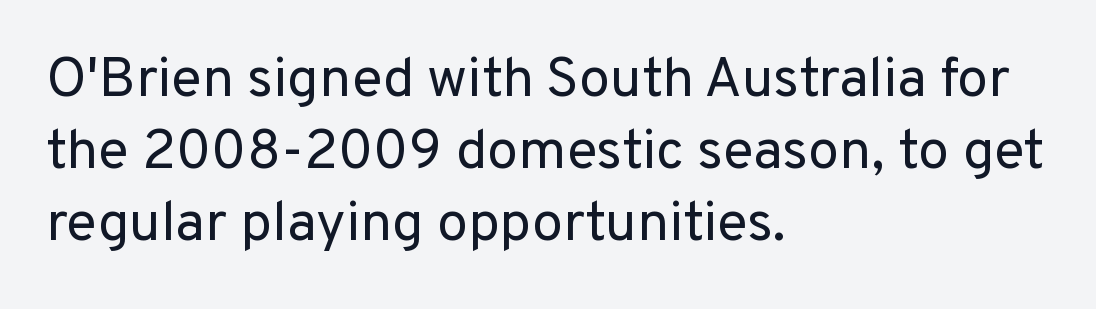
{"serif": "no", "italic": "no", "bold": "no", "weight": "regular", "width": "normal", "stroke_contrast": "low", "x_height": "medium", "monospaced": "no", "underline": "no", "align": "left", "line_spacing": "normal", "line_spacing_ratio": 1.29, "letter_spacing": "normal", "letter_spacing_em": 0.0, "glyph_px": 56}
